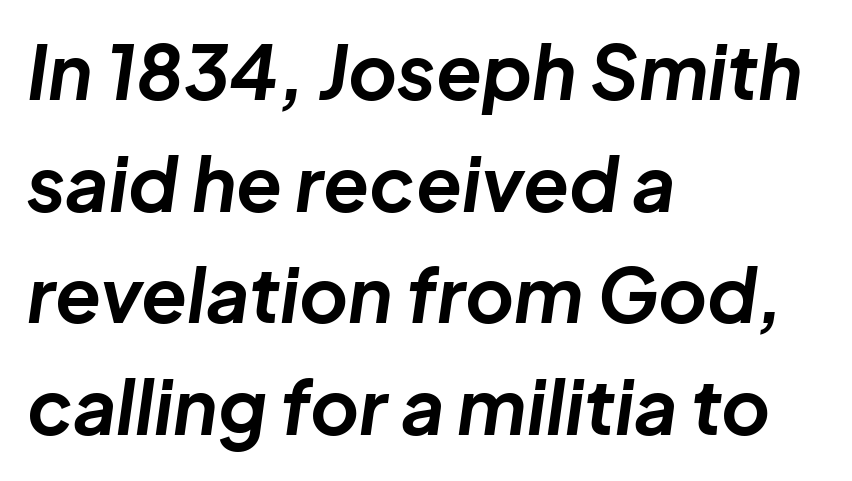
The image shows 75 px bold type, italic (leaning right); set left-aligned, normal line spacing (1.49x), normal letter spacing, not underlined; low stroke contrast and a medium x-height.
